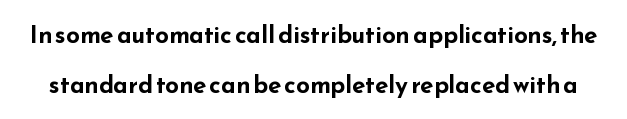
Q: Is the text bold? A: Yes.
Q: Is the text italic (slanted)? A: No, it is upright.
Q: Is the text underlined? A: No.
Q: Is the spacing between letters normal or unusually wide? A: Normal.
Q: Is the spacing between lines tight, normal or loose? A: Loose.
